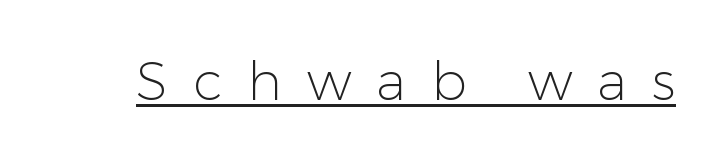
Words appear elongated and porous because spacing is wide. Think of a printed novel: that variable character pitch is what you see here. Is the stroke heavy? The answer is a plain regular-or-lighter. You can tell it's not italic because the verticals are truly vertical. This rendering employs a face without finishing strokes, i.e., a sans-serif.
